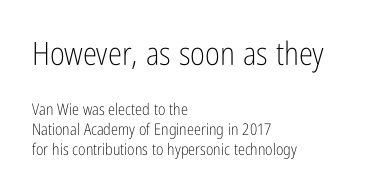
Q: Is the text bold? A: No.
Q: Is the text italic (slanted)? A: No, it is upright.
Q: Is the typeface a serif or a sans-serif typeface? A: Sans-serif.
Q: Is the text underlined? A: No.
Q: How is the paragraph aligned? A: Left-aligned.
Q: Is the spacing between letters normal or unusually wide? A: Normal.
Q: Is the spacing between lines tight, normal or loose? A: Normal.
Q: Which block of text is set in a larger size, the first (top) or the second (bottom)? A: The first (top) one.
Q: Width (condensed, normal, or wide)? A: Condensed.
Q: Stroke contrast? A: Low.
Q: x-height? A: Medium.
Q: Monospaced? A: No.
